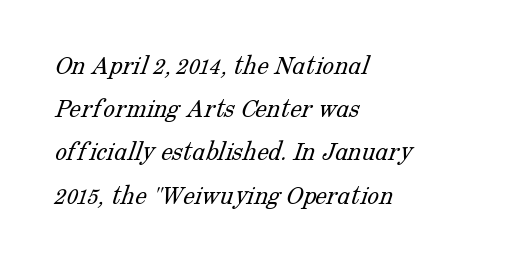
{"serif": "yes", "bold": "no", "weight": "light", "width": "normal", "stroke_contrast": "low", "x_height": "medium", "monospaced": "no", "underline": "no", "align": "left", "line_spacing": "normal", "line_spacing_ratio": 1.49, "letter_spacing": "normal", "letter_spacing_em": 0.0, "glyph_px": 29}
